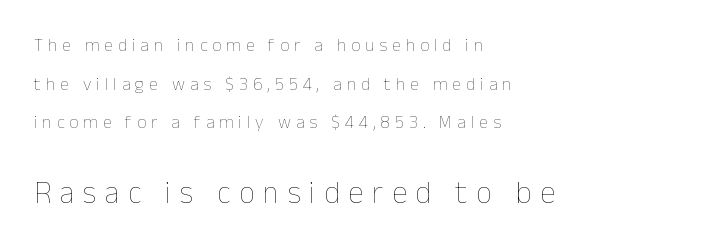
Q: Is the text bold? A: No.
Q: Is the text italic (slanted)? A: No, it is upright.
Q: Is the text underlined? A: No.
Q: How is the paragraph aligned? A: Left-aligned.
Q: Is the spacing between letters normal or unusually wide? A: Unusually wide.
Q: Is the spacing between lines tight, normal or loose? A: Loose.
Q: Which block of text is set in a larger size, the first (top) or the second (bottom)? A: The second (bottom) one.
Q: Width (condensed, normal, or wide)? A: Normal.
Q: Stroke contrast? A: Low.
Q: x-height? A: Medium.
Q: Monospaced? A: No.
